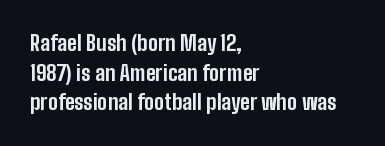
The vertical gap from one line to the next is medium. Beneath every word, the page is bare. Nothing unusual about the tracking: characters are spaced as the font intends. Its strokes are broad and dark, the hallmark of bold type. This sample uses an upright cut, with every glyph sitting square on the baseline. If you drew a ruler down the left edge, every line would touch it.
